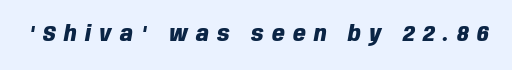
The image shows 22 px bold type, italic (leaning right); set unusually wide letter spacing (+0.38 em), not underlined.
